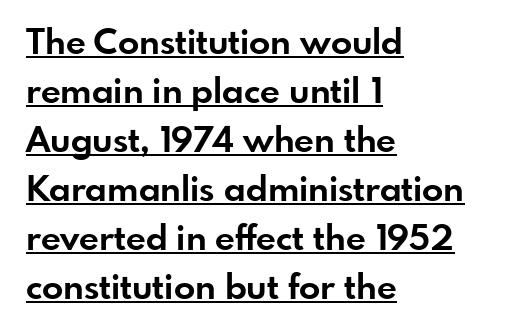
The image shows 35 px bold sans-serif type, upright; set left-aligned, normal line spacing (1.4x), normal letter spacing, underlined; low stroke contrast and a small x-height.
